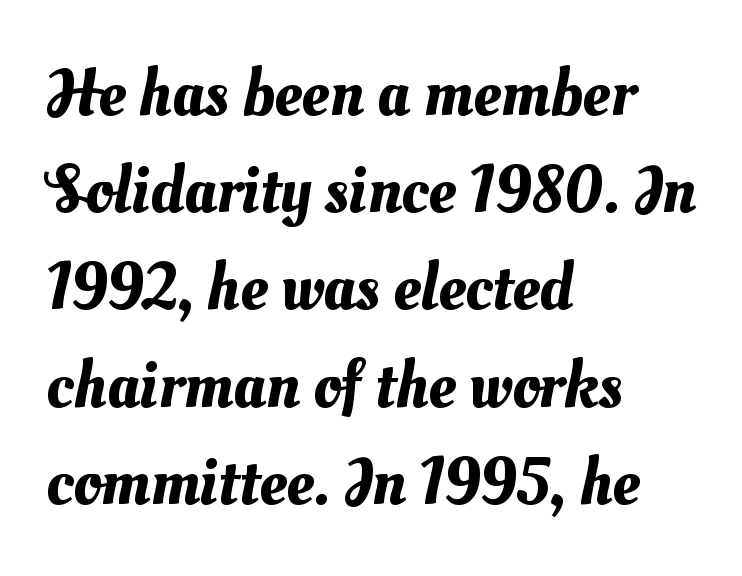
The image shows 68 px text type; set left-aligned, normal line spacing (1.43x), normal letter spacing, not underlined; medium stroke contrast and a small x-height.
